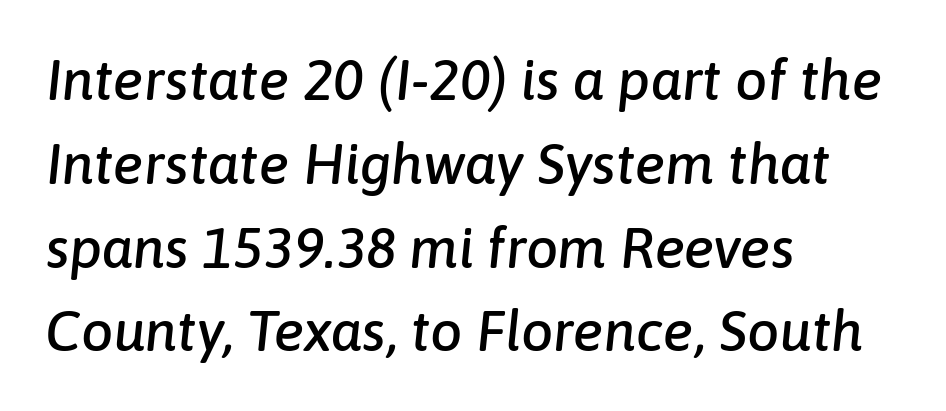
{"italic": "yes", "lean": "right", "slant_degrees": 6, "width": "normal", "stroke_contrast": "low", "x_height": "medium", "monospaced": "no", "underline": "no", "align": "left", "line_spacing": "normal", "line_spacing_ratio": 1.47, "letter_spacing": "normal", "letter_spacing_em": 0.0, "glyph_px": 57}
